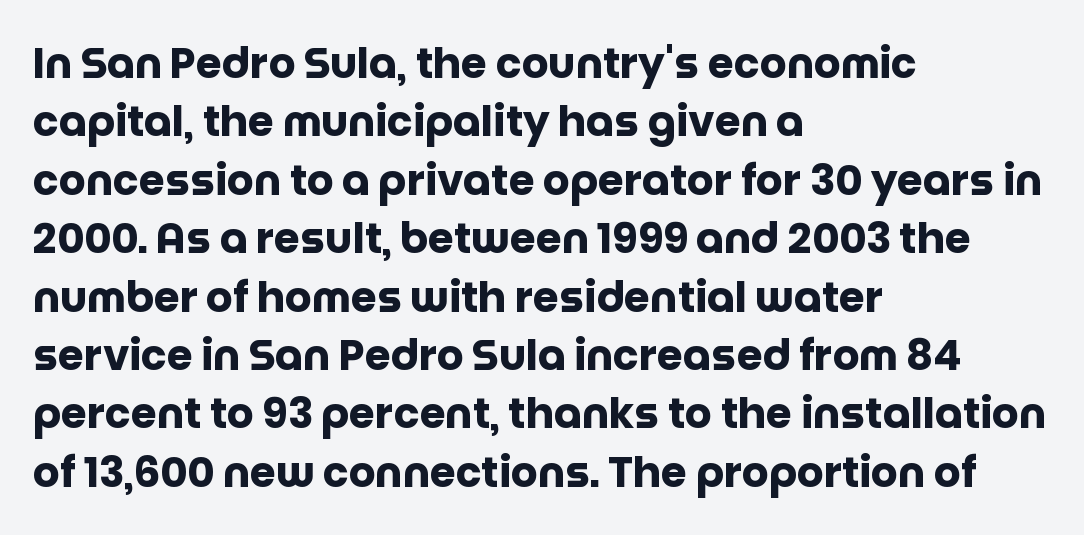
Q: Is the text bold? A: Yes.
Q: Is the text italic (slanted)? A: No, it is upright.
Q: Is the typeface a serif or a sans-serif typeface? A: Sans-serif.
Q: Is the text underlined? A: No.
Q: How is the paragraph aligned? A: Left-aligned.
Q: Is the spacing between letters normal or unusually wide? A: Normal.
Q: Is the spacing between lines tight, normal or loose? A: Normal.
Q: Width (condensed, normal, or wide)? A: Normal.
Q: Stroke contrast? A: Low.
Q: x-height? A: Large.
Q: Monospaced? A: No.
